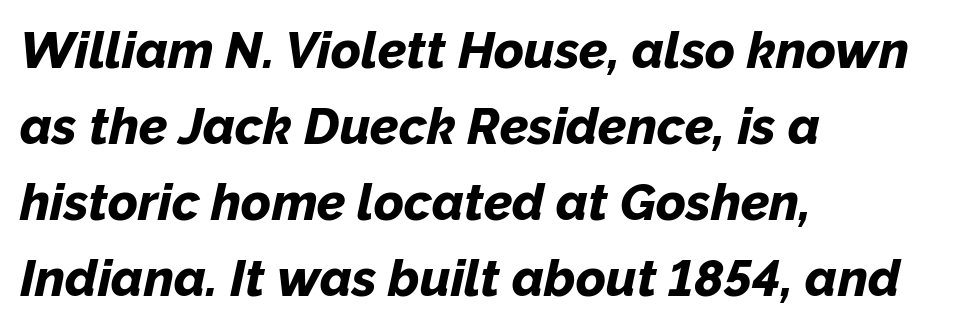
{"italic": "yes", "lean": "right", "slant_degrees": 12, "bold": "yes", "weight": "bold", "width": "normal", "stroke_contrast": "low", "x_height": "medium", "monospaced": "no", "underline": "no", "align": "left", "line_spacing": "normal", "line_spacing_ratio": 1.49, "letter_spacing": "normal", "letter_spacing_em": 0.0, "glyph_px": 51}
